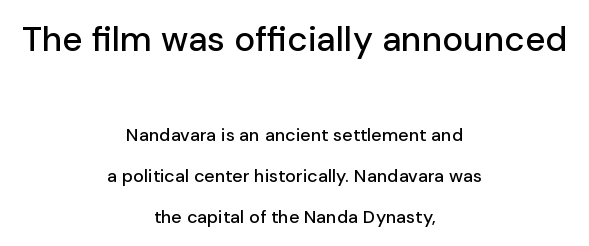
Q: Is the text italic (slanted)? A: No, it is upright.
Q: Is the typeface a serif or a sans-serif typeface? A: Sans-serif.
Q: Is the text underlined? A: No.
Q: How is the paragraph aligned? A: Centered.
Q: Is the spacing between letters normal or unusually wide? A: Normal.
Q: Is the spacing between lines tight, normal or loose? A: Loose.
Q: Which block of text is set in a larger size, the first (top) or the second (bottom)? A: The first (top) one.
Q: Width (condensed, normal, or wide)? A: Normal.
Q: Stroke contrast? A: Low.
Q: x-height? A: Medium.
Q: Monospaced? A: No.
